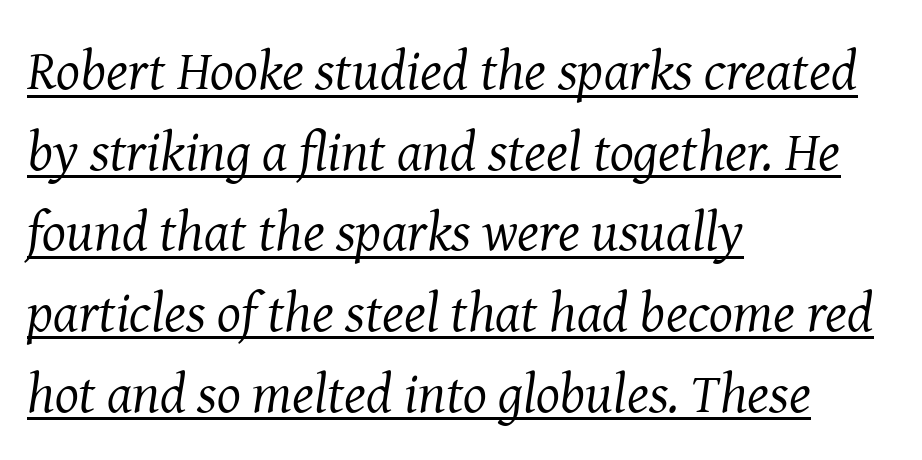
{"serif": "yes", "italic": "yes", "lean": "right", "slant_degrees": 8, "bold": "no", "weight": "regular", "width": "normal", "stroke_contrast": "medium", "x_height": "medium", "monospaced": "no", "underline": "yes", "align": "left", "line_spacing": "normal", "line_spacing_ratio": 1.44, "letter_spacing": "normal", "letter_spacing_em": 0.0, "glyph_px": 56}
